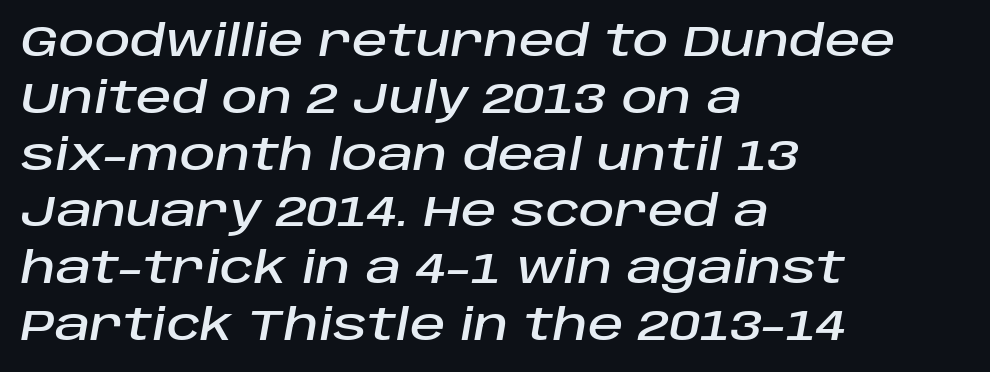
Characters follow at the spacing the type designer built in. Casual observation: everything's shoved over to the left. Designer's note — italics engaged. Regarding leading, the lines here are spaced in the standard way. Bare-footed words on every line. Spacing verdict: proportional, widths tailored to each character.
